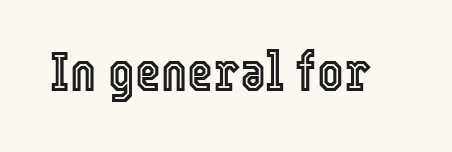
The image shows 56 px condensed type, upright; set normal letter spacing, not underlined; a medium x-height.
